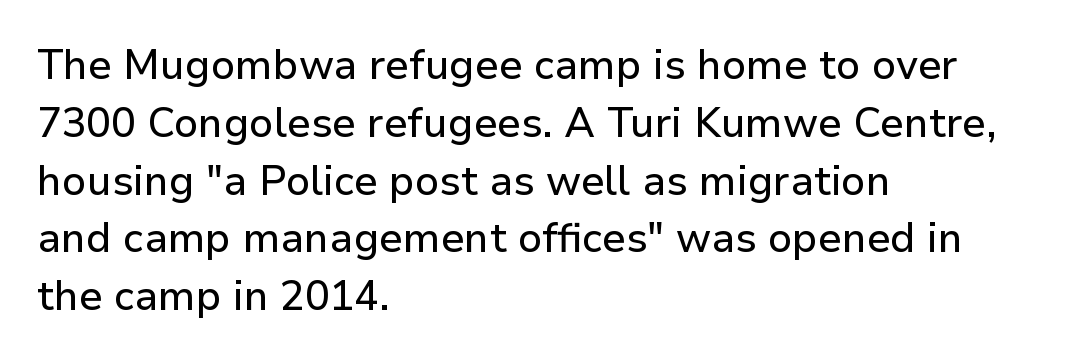
The image shows 41 px sans-serif type, upright; set left-aligned, normal line spacing (1.41x), normal letter spacing, not underlined; low stroke contrast and a medium x-height.
